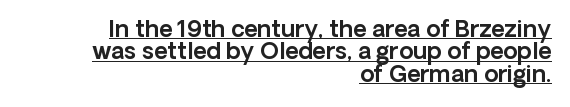
{"italic": "no", "underline": "yes", "align": "right", "line_spacing": "tight", "line_spacing_ratio": 0.97, "letter_spacing": "normal", "letter_spacing_em": 0.0, "glyph_px": 23}
